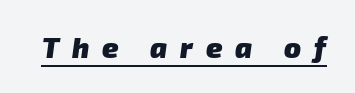
The image shows 28 px heavy sans-serif type; set unusually wide letter spacing (+0.46 em), underlined; low stroke contrast and a medium x-height.
